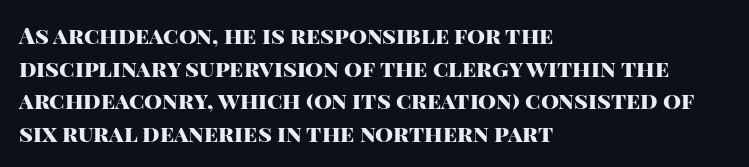
The image shows 23 px bold type, upright; set left-aligned, normal line spacing (1.42x), normal letter spacing, not underlined.
